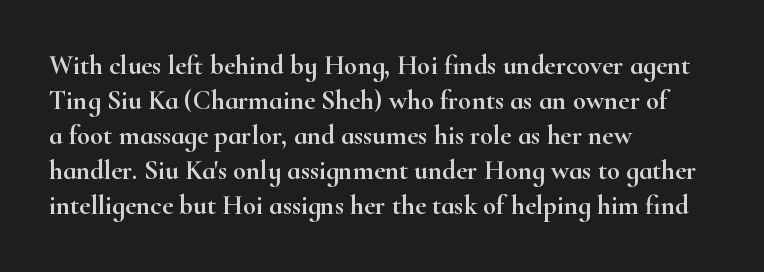
In CSS terms this would be text-align: left. Does the lettering tilt? It doesn't — this is upright. The strip under each line holds only bare page. Each word holds together tightly as a unit, with standard inter-letter gaps. These lines sit exactly where default settings would place them.
